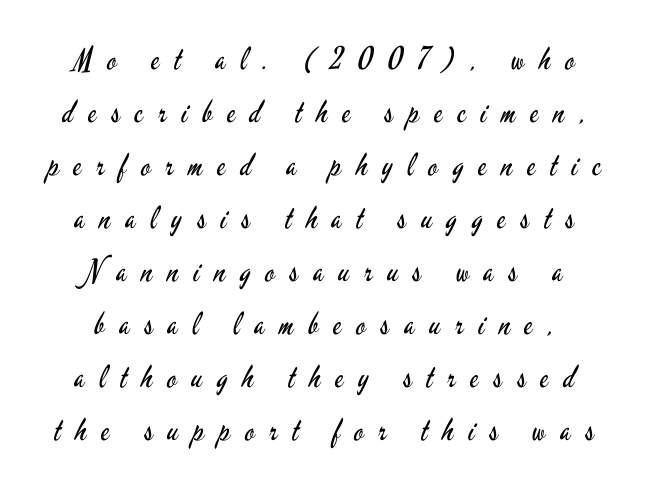
The image shows 31 px regular-weight, condensed sans-serif type; set centered, line spacing 1.71x, unusually wide letter spacing (+0.48 em), not underlined; low stroke contrast and a small x-height.
